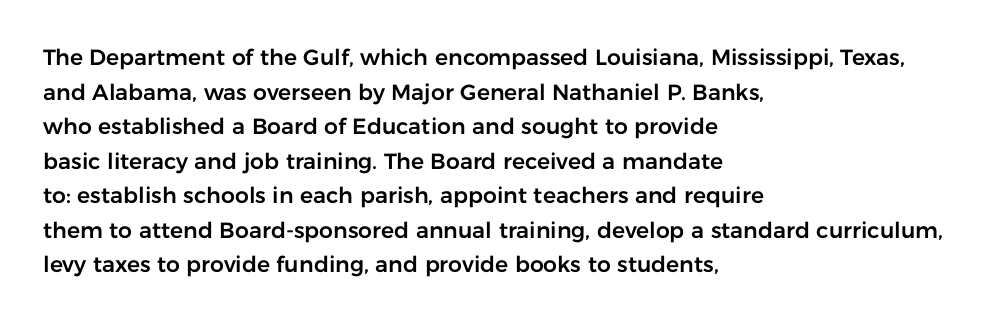
The setting favours the left margin, as ordinary paragraphs usually do. The letters stand straight up with perfectly vertical stems. Baseline-to-baseline distance is the conventional proportion of letter height. Beneath every word, the page is bare. Is the letter spacing exaggerated? No — it looks like the ordinary default.
